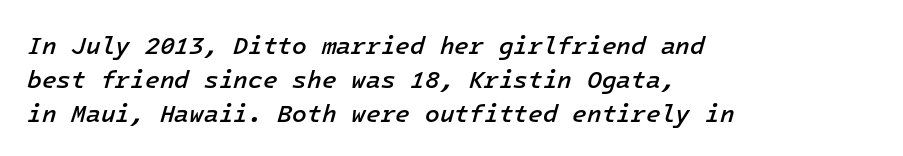
Q: Is the text bold? A: Semi-bold.
Q: Is the text italic (slanted)? A: Yes, it leans right by about 16 degrees.
Q: Is the text underlined? A: No.
Q: How is the paragraph aligned? A: Left-aligned.
Q: Is the spacing between letters normal or unusually wide? A: Normal.
Q: Is the spacing between lines tight, normal or loose? A: Normal.
